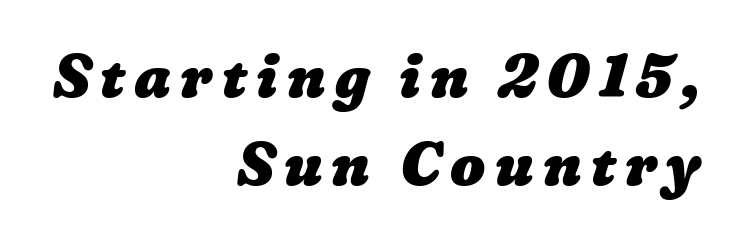
Compared with an ordinary text face, these strokes are far heavier — a full bold. Normally led — the rows are evenly, conventionally spaced. The ragged edge is on the left, which tells us the setting is flush right. Looks like regular typesetting: each glyph gets only the width it needs.
